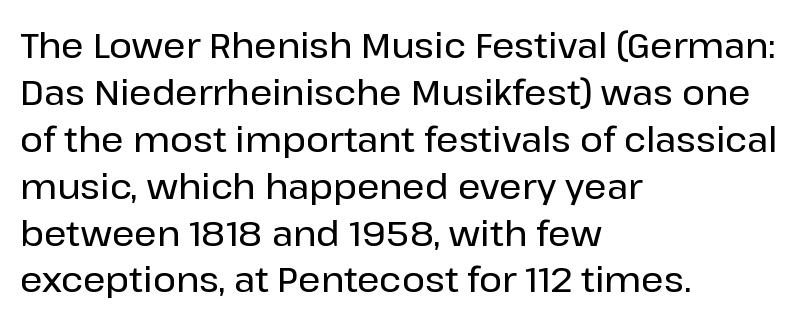
It's the straight-up-and-down kind of type. Where is the straight margin? On the left. Students, note that the glyphs here touch the page at normal intervals. This sample keeps an unexceptional amount of space between lines. Character widths vary here, with narrow letters taking less room than wide ones. The type family on display is of the sans-serif kind.
